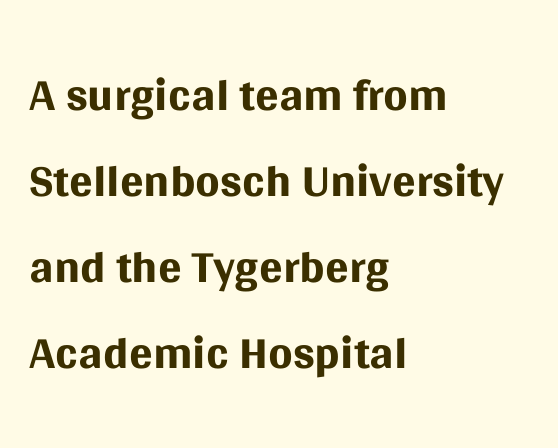
Q: Is the text bold? A: No.
Q: Is the text italic (slanted)? A: No, it is upright.
Q: Is the typeface a serif or a sans-serif typeface? A: Sans-serif.
Q: Is the text underlined? A: No.
Q: How is the paragraph aligned? A: Left-aligned.
Q: Is the spacing between letters normal or unusually wide? A: Normal.
Q: Width (condensed, normal, or wide)? A: Normal.
Q: Stroke contrast? A: Medium.
Q: x-height? A: Large.
Q: Monospaced? A: No.
